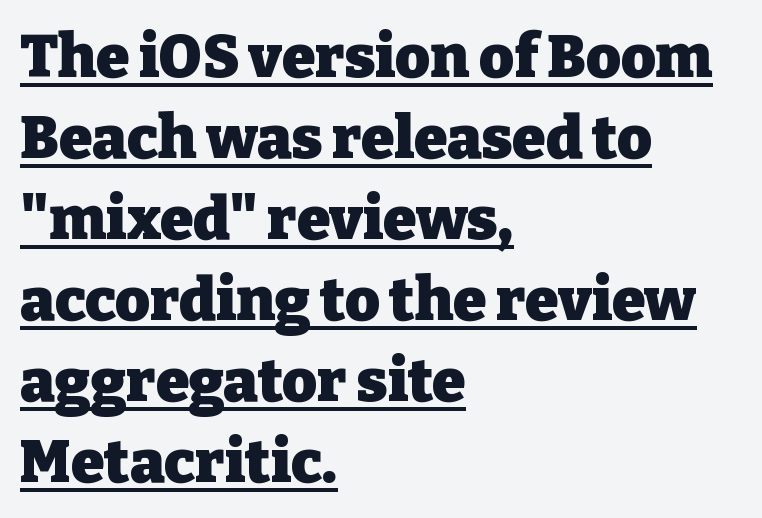
Q: Is the text bold? A: Yes.
Q: Is the text italic (slanted)? A: No, it is upright.
Q: Is the typeface a serif or a sans-serif typeface? A: Serif.
Q: Is the text underlined? A: Yes.
Q: How is the paragraph aligned? A: Left-aligned.
Q: Is the spacing between letters normal or unusually wide? A: Normal.
Q: Is the spacing between lines tight, normal or loose? A: Normal.
Q: Width (condensed, normal, or wide)? A: Normal.
Q: Stroke contrast? A: Low.
Q: x-height? A: Medium.
Q: Monospaced? A: No.
